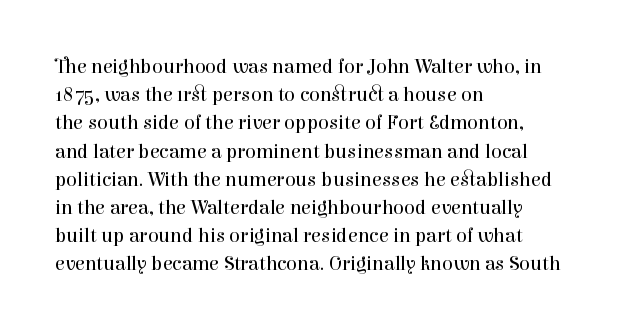
The image shows 20 px text type, upright; set left-aligned, normal line spacing (1.41x), normal letter spacing, not underlined.
